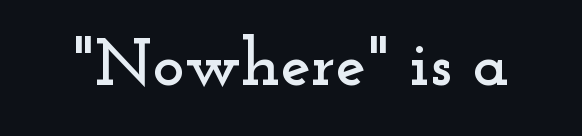
{"serif": "yes", "italic": "no", "width": "wide", "stroke_contrast": "low", "x_height": "small", "monospaced": "no", "underline": "no", "letter_spacing": "normal", "letter_spacing_em": 0.0, "glyph_px": 68}
